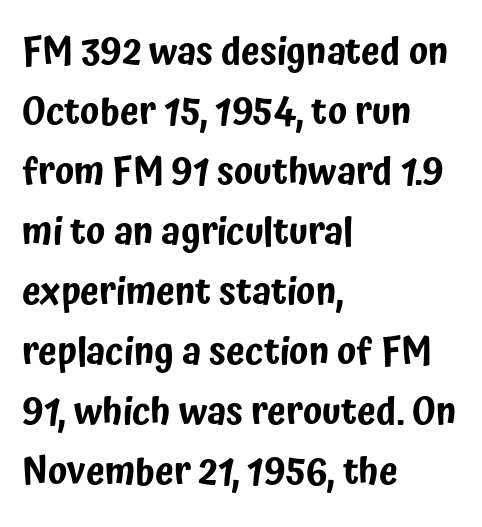
The image shows 38 px condensed sans-serif type, upright; set left-aligned, normal line spacing (1.58x), normal letter spacing, not underlined; low stroke contrast and a medium x-height.
